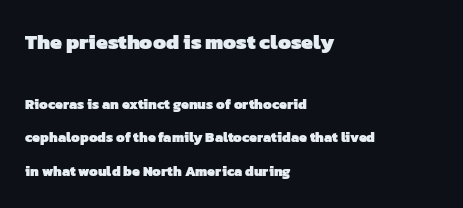
The image shows 21 px bold type; set left-aligned, loose line spacing (2.42x), normal letter spacing, not underlined; the first (top) block is 1.5x larger.
